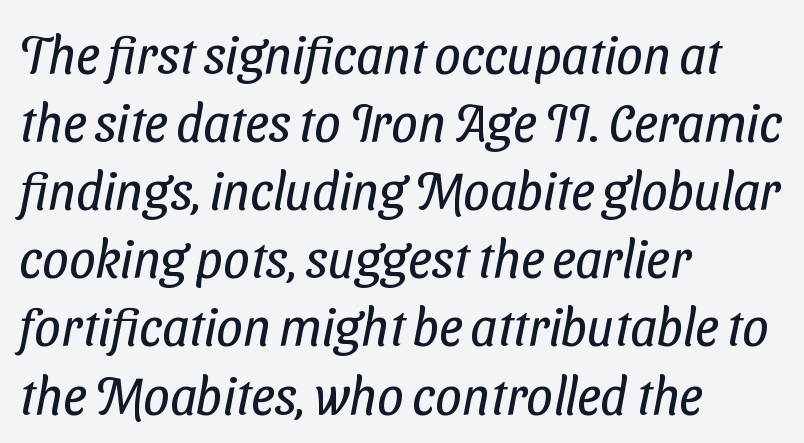
{"serif": "no", "bold": "no", "weight": "regular", "width": "condensed", "stroke_contrast": "low", "x_height": "medium", "monospaced": "no", "underline": "no", "align": "left", "line_spacing": "normal", "line_spacing_ratio": 1.31, "letter_spacing": "normal", "letter_spacing_em": 0.0, "glyph_px": 52}
